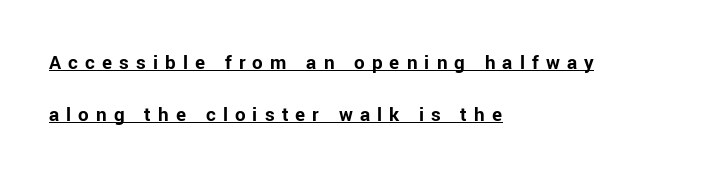
{"italic": "no", "bold": "yes", "underline": "yes", "align": "left", "line_spacing": "loose", "line_spacing_ratio": 2.46, "letter_spacing": "wide", "letter_spacing_em": 0.34, "glyph_px": 21}
